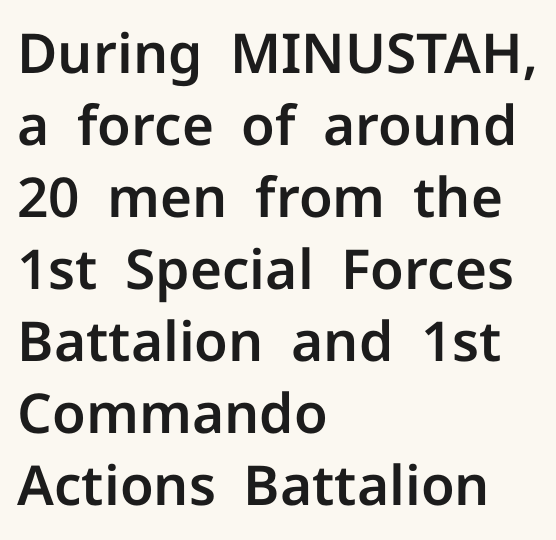
Q: Is the text italic (slanted)? A: No, it is upright.
Q: Is the typeface a serif or a sans-serif typeface? A: Sans-serif.
Q: Is the text underlined? A: No.
Q: How is the paragraph aligned? A: Left-aligned.
Q: Is the spacing between letters normal or unusually wide? A: Normal.
Q: Is the spacing between lines tight, normal or loose? A: Normal.
Q: Width (condensed, normal, or wide)? A: Normal.
Q: Stroke contrast? A: Low.
Q: x-height? A: Medium.
Q: Monospaced? A: No.
